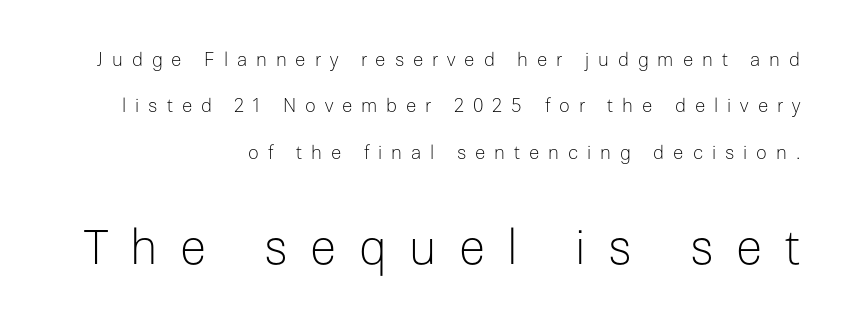
Q: Is the text bold? A: No.
Q: Is the text italic (slanted)? A: No, it is upright.
Q: Is the typeface a serif or a sans-serif typeface? A: Sans-serif.
Q: Is the text underlined? A: No.
Q: How is the paragraph aligned? A: Right-aligned.
Q: Is the spacing between letters normal or unusually wide? A: Unusually wide.
Q: Is the spacing between lines tight, normal or loose? A: Loose.
Q: Which block of text is set in a larger size, the first (top) or the second (bottom)? A: The second (bottom) one.
Q: Width (condensed, normal, or wide)? A: Normal.
Q: Stroke contrast? A: Low.
Q: x-height? A: Medium.
Q: Monospaced? A: No.
